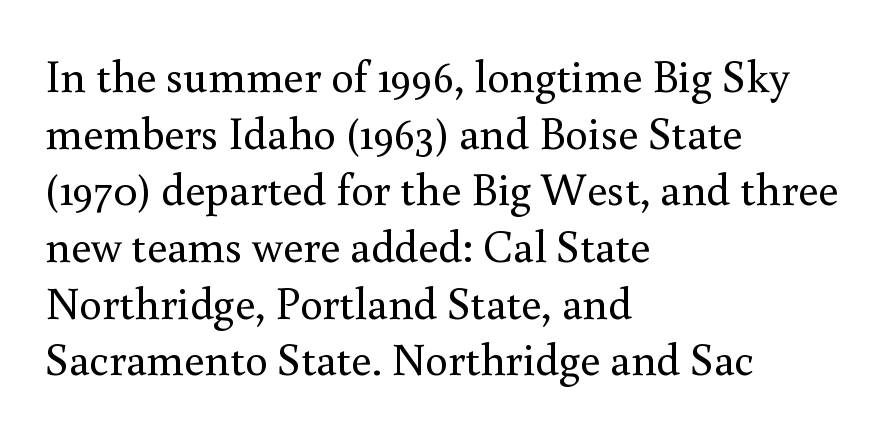
{"serif": "yes", "italic": "no", "bold": "no", "weight": "regular", "width": "normal", "stroke_contrast": "medium", "x_height": "small", "monospaced": "no", "underline": "no", "align": "left", "line_spacing": "normal", "line_spacing_ratio": 1.26, "letter_spacing": "normal", "letter_spacing_em": 0.0, "glyph_px": 45}
